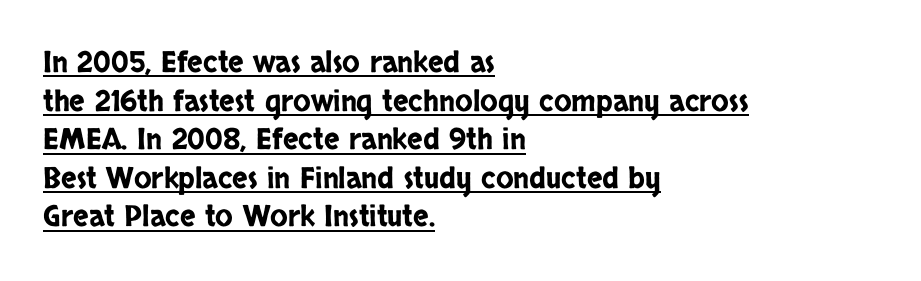
The lettering stays uniformly vertical, giving the passage a roman look. This is underlined copy, the kind a proofreader might mark for attention. The rendering uses a moderate line-height, typical for paragraphs. You could not count columns in this text — the font is proportionally spaced. Casual observation: everything's shoved over to the left. Are there feet on the stems? There aren't — it's a sans.
